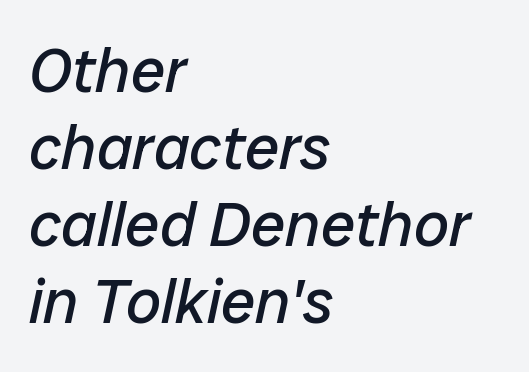
The image shows 62 px regular-weight type, italic (leaning right); set left-aligned, line spacing 1.24x, normal letter spacing, not underlined; low stroke contrast and a medium x-height.
